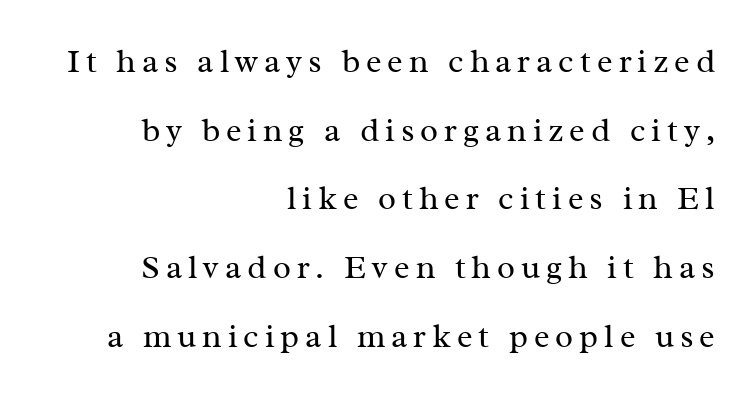
{"serif": "yes", "italic": "no", "bold": "no", "weight": "regular", "width": "normal", "stroke_contrast": "medium", "x_height": "medium", "monospaced": "no", "underline": "no", "align": "right", "line_spacing": "loose", "line_spacing_ratio": 2.08, "glyph_px": 33}
